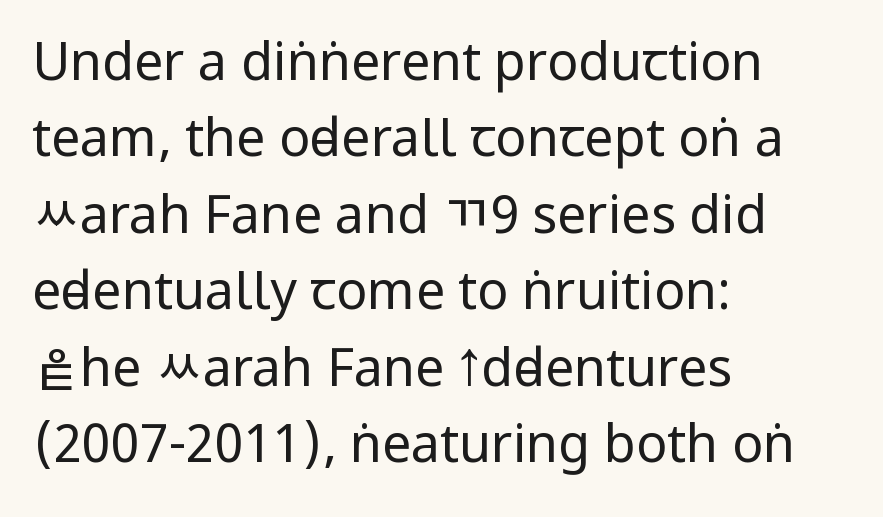
{"serif": "no", "italic": "no", "bold": "no", "weight": "regular", "width": "condensed", "stroke_contrast": "low", "x_height": "large", "monospaced": "no", "underline": "no", "align": "left", "line_spacing": "normal", "line_spacing_ratio": 1.47, "letter_spacing": "normal", "letter_spacing_em": 0.0, "glyph_px": 52}
